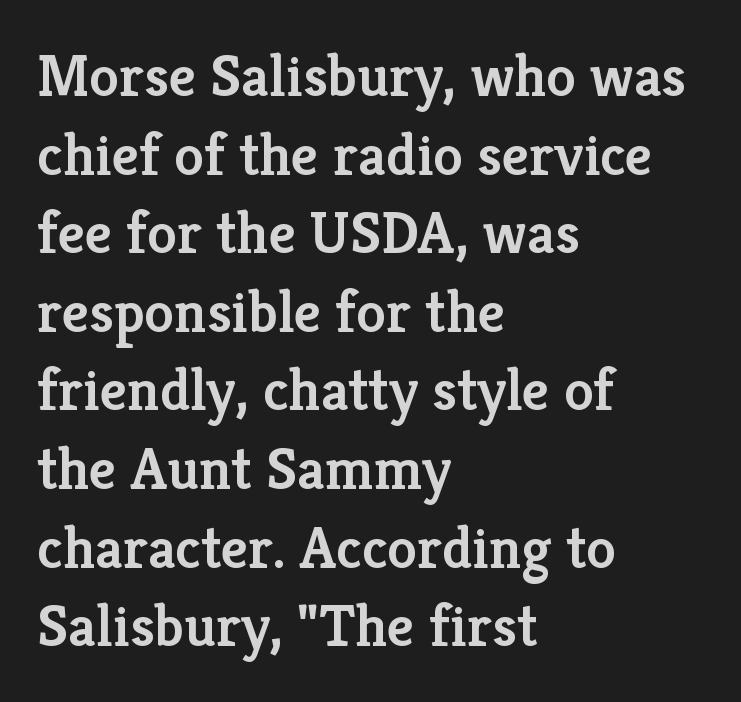
Q: Is the text bold? A: Semi-bold.
Q: Is the text italic (slanted)? A: No, it is upright.
Q: Is the typeface a serif or a sans-serif typeface? A: Serif.
Q: Is the text underlined? A: No.
Q: How is the paragraph aligned? A: Left-aligned.
Q: Is the spacing between letters normal or unusually wide? A: Normal.
Q: Is the spacing between lines tight, normal or loose? A: Normal.
Q: Width (condensed, normal, or wide)? A: Normal.
Q: Stroke contrast? A: Low.
Q: x-height? A: Medium.
Q: Monospaced? A: No.
